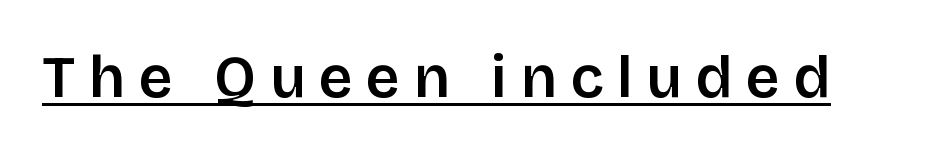
The image shows 59 px semibold sans-serif type, upright; set unusually wide letter spacing (+0.23 em), underlined; low stroke contrast and a large x-height.
